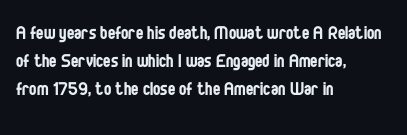
{"italic": "no", "bold": "no", "underline": "no", "align": "left", "line_spacing": "normal", "line_spacing_ratio": 1.28, "letter_spacing": "normal", "letter_spacing_em": 0.0, "glyph_px": 22}
